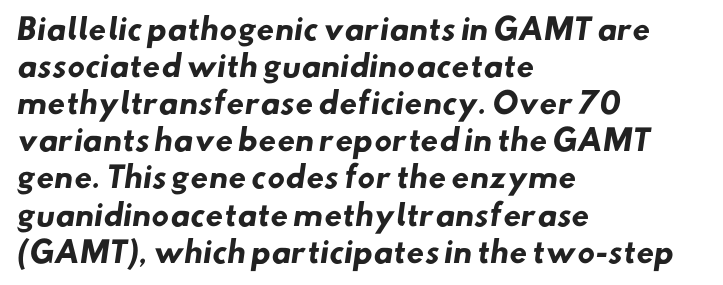
The image shows 29 px heavy sans-serif type; set left-aligned, normal line spacing (1.28x), normal letter spacing, not underlined; low stroke contrast and a small x-height.
